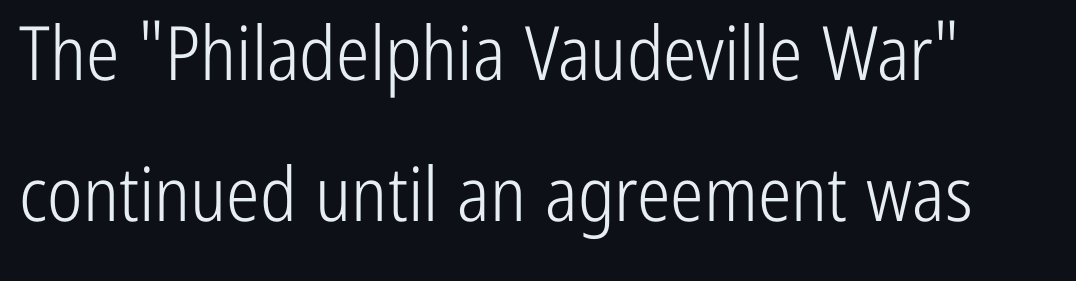
The image shows 75 px light, condensed sans-serif type, upright; set line spacing 1.88x, normal letter spacing, not underlined; low stroke contrast and a medium x-height.
